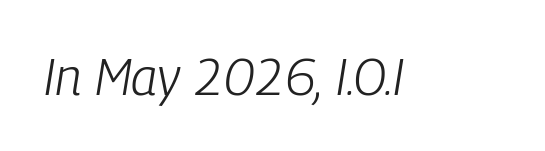
Note the varied advance widths — an 'i' is clearly narrower than an 'm'. The area under the type is left untouched. Caption: standard tracking, unaltered. No chunkiness to these letters — they're not bold. The face used here has a pronounced slope to its letters.
